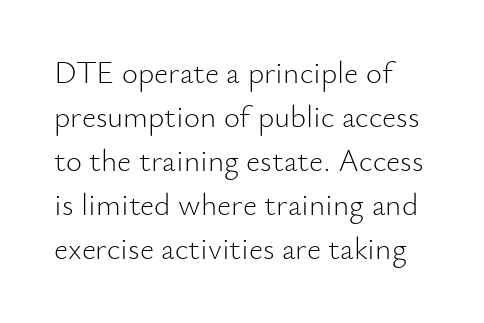
{"serif": "no", "italic": "no", "bold": "no", "weight": "light", "width": "normal", "stroke_contrast": "low", "x_height": "small", "monospaced": "no", "underline": "no", "align": "left", "line_spacing": "normal", "line_spacing_ratio": 1.42, "letter_spacing": "normal", "letter_spacing_em": 0.0, "glyph_px": 31}
